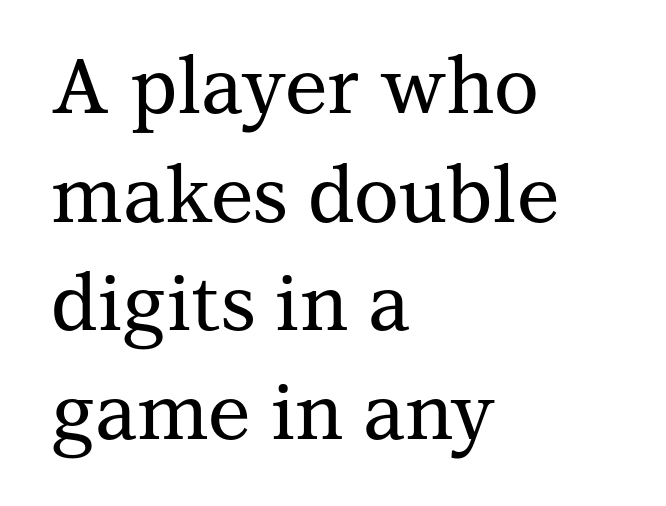
{"serif": "yes", "italic": "no", "width": "normal", "stroke_contrast": "medium", "x_height": "medium", "monospaced": "no", "underline": "no", "align": "left", "line_spacing": "normal", "line_spacing_ratio": 1.41, "letter_spacing": "normal", "letter_spacing_em": 0.0, "glyph_px": 77}
